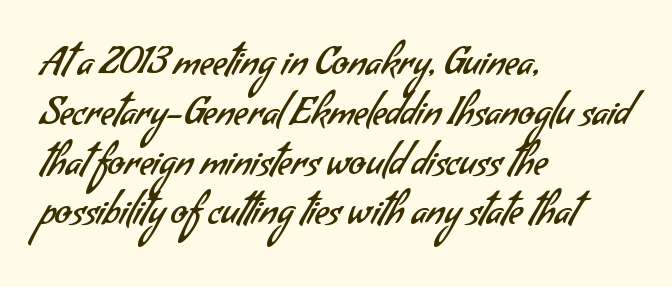
Q: Is the text bold? A: No.
Q: Is the typeface a serif or a sans-serif typeface? A: Sans-serif.
Q: Is the text underlined? A: No.
Q: How is the paragraph aligned? A: Left-aligned.
Q: Is the spacing between letters normal or unusually wide? A: Normal.
Q: Is the spacing between lines tight, normal or loose? A: Normal.
Q: Width (condensed, normal, or wide)? A: Normal.
Q: Stroke contrast? A: Low.
Q: x-height? A: Small.
Q: Monospaced? A: No.
